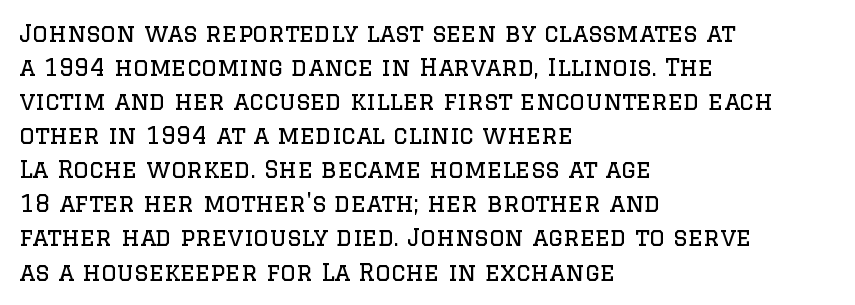
Q: Is the text bold? A: No.
Q: Is the text italic (slanted)? A: No, it is upright.
Q: Is the text underlined? A: No.
Q: How is the paragraph aligned? A: Left-aligned.
Q: Is the spacing between letters normal or unusually wide? A: Normal.
Q: Is the spacing between lines tight, normal or loose? A: Normal.
